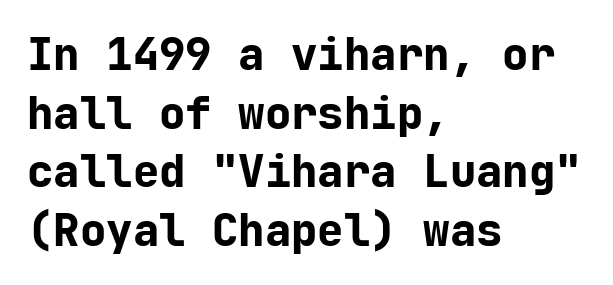
Q: Is the text bold? A: Yes.
Q: Is the text italic (slanted)? A: No, it is upright.
Q: Is the typeface a serif or a sans-serif typeface? A: Sans-serif.
Q: Is the text underlined? A: No.
Q: How is the paragraph aligned? A: Left-aligned.
Q: Is the spacing between letters normal or unusually wide? A: Normal.
Q: Is the spacing between lines tight, normal or loose? A: Normal.
Q: Width (condensed, normal, or wide)? A: Normal.
Q: Stroke contrast? A: Low.
Q: x-height? A: Medium.
Q: Monospaced? A: Yes.
